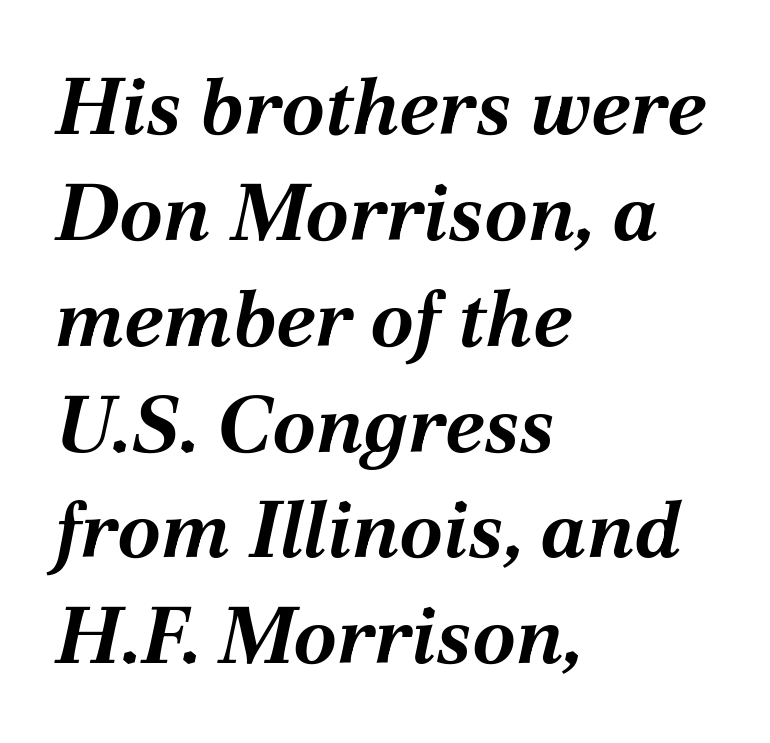
{"italic": "yes", "lean": "right", "slant_degrees": 12, "bold": "yes", "weight": "bold", "width": "normal", "stroke_contrast": "medium", "x_height": "medium", "monospaced": "no", "underline": "no", "align": "left", "line_spacing": "normal", "line_spacing_ratio": 1.34, "letter_spacing": "normal", "letter_spacing_em": 0.0, "glyph_px": 79}
